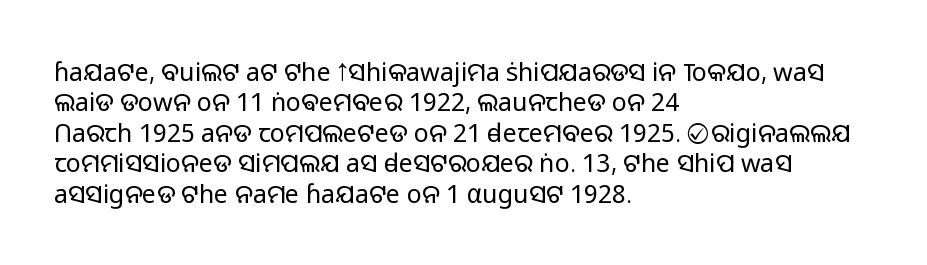
The image shows 25 px text type, upright; set left-aligned, line spacing 1.22x, normal letter spacing, not underlined.
